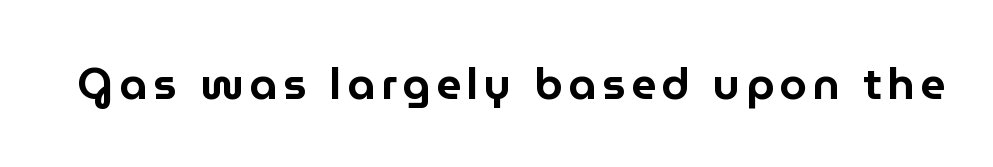
Q: Is the text italic (slanted)? A: No, it is upright.
Q: Is the typeface a serif or a sans-serif typeface? A: Sans-serif.
Q: Is the text underlined? A: No.
Q: Width (condensed, normal, or wide)? A: Normal.
Q: Stroke contrast? A: Low.
Q: x-height? A: Medium.
Q: Monospaced? A: No.
